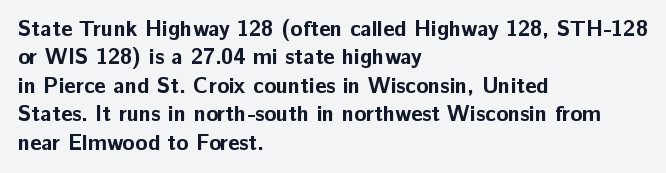
Q: Is the text bold? A: Yes.
Q: Is the text italic (slanted)? A: No, it is upright.
Q: Is the text underlined? A: No.
Q: How is the paragraph aligned? A: Left-aligned.
Q: Is the spacing between letters normal or unusually wide? A: Normal.
Q: Is the spacing between lines tight, normal or loose? A: Normal.
